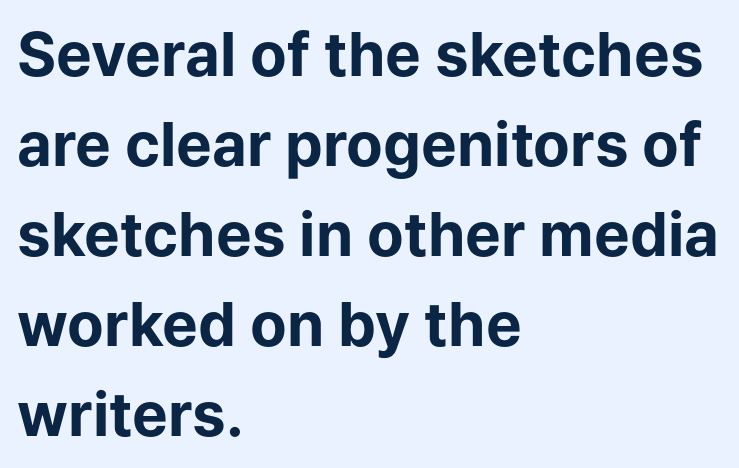
{"serif": "no", "italic": "no", "bold": "yes", "weight": "bold", "width": "normal", "stroke_contrast": "low", "x_height": "medium", "monospaced": "no", "underline": "no", "align": "left", "line_spacing": "normal", "line_spacing_ratio": 1.5, "letter_spacing": "normal", "letter_spacing_em": 0.0, "glyph_px": 60}
